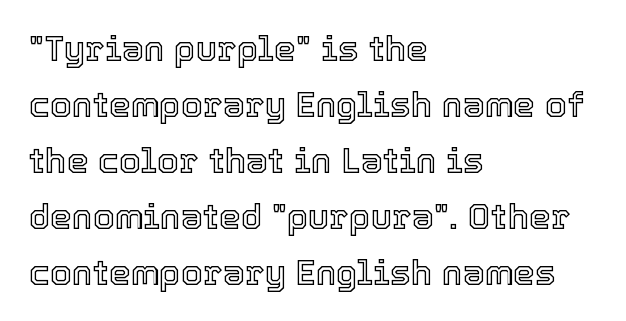
{"italic": "no", "width": "normal", "x_height": "medium", "monospaced": "no", "underline": "no", "align": "left", "line_spacing": "normal", "line_spacing_ratio": 1.6, "letter_spacing": "normal", "letter_spacing_em": 0.0, "glyph_px": 35}
